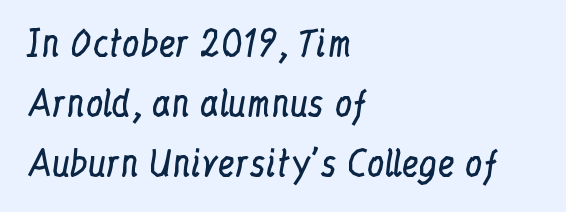
Students, note that the glyphs here touch the page at normal intervals. The glyphs in this specimen are seriffed. The gap between lines stays unmarked. These lines are set flush left with a ragged right edge. Heft: none added — not bold.
